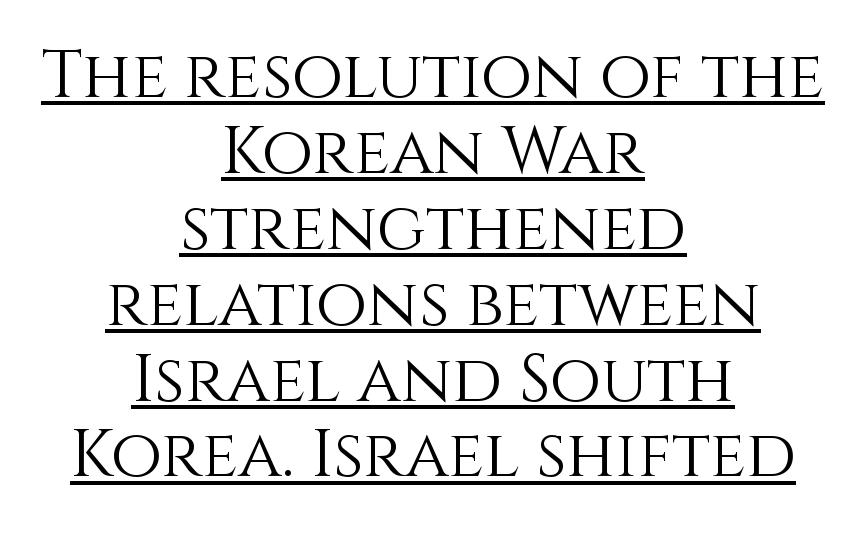
Letter spacing: default. Horizontal bands of white between lines are thin slivers. Rendered with straight, roman letterforms. The specimen includes a rule beneath the text block's lines. A quiet, ordinary-to-light weight characterises the typeface. The paragraph has two soft edges and a firm central axis.
